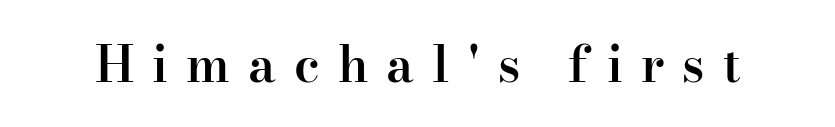
{"serif": "yes", "italic": "no", "bold": "semi", "weight": "semibold", "width": "normal", "stroke_contrast": "high", "x_height": "small", "monospaced": "no", "underline": "no", "letter_spacing": "wide", "letter_spacing_em": 0.36, "glyph_px": 50}
